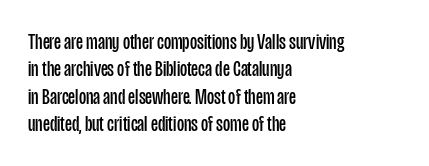
The image shows 22 px text type, upright; set left-aligned, normal line spacing (1.25x), normal letter spacing, not underlined.
